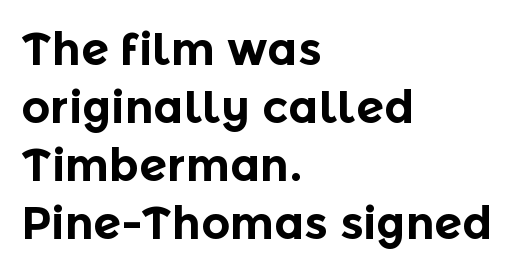
The image shows 45 px bold sans-serif type, upright; set left-aligned, normal line spacing (1.29x), normal letter spacing, not underlined; a medium x-height.
